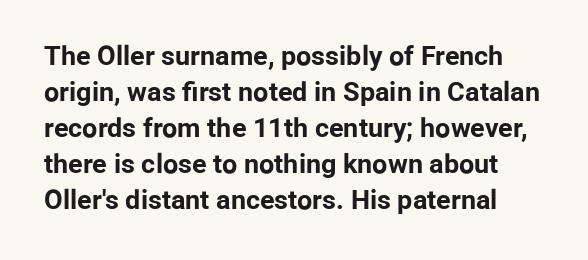
Summary of vertical rhythm: regular, with standard interline spacing. The specimen reads as upright at a glance. The gap between lines stays unmarked. Between one letter and the next there's only the usual sliver of space. Heft: maximum for text — a bold.
